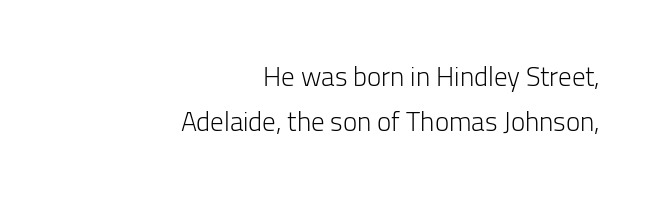
{"italic": "no", "bold": "no", "underline": "no", "align": "right", "line_spacing": "normal", "line_spacing_ratio": 1.67, "letter_spacing": "normal", "letter_spacing_em": 0.0, "glyph_px": 27}
